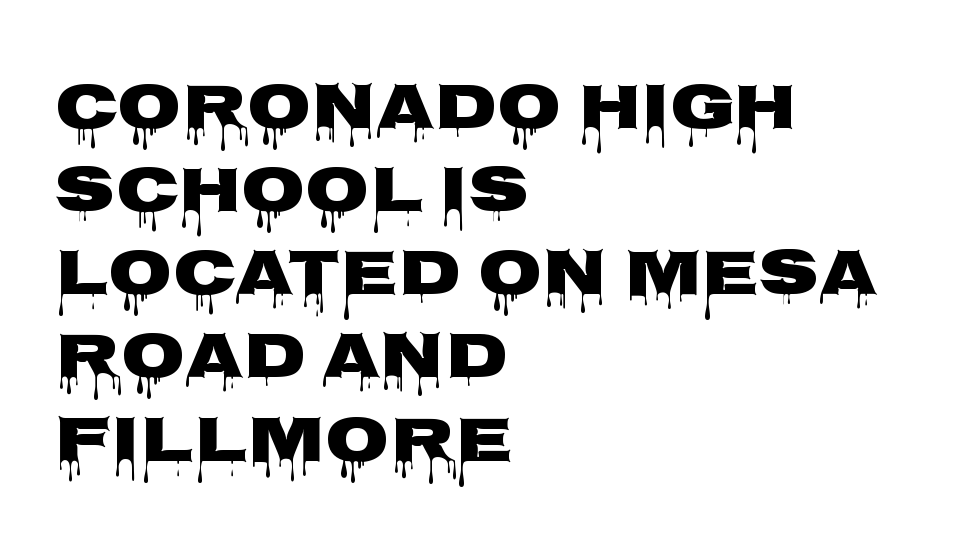
Q: Is the text italic (slanted)? A: No, it is upright.
Q: Is the typeface a serif or a sans-serif typeface? A: Sans-serif.
Q: Is the text underlined? A: No.
Q: How is the paragraph aligned? A: Left-aligned.
Q: Is the spacing between letters normal or unusually wide? A: Normal.
Q: Is the spacing between lines tight, normal or loose? A: Normal.
Q: Width (condensed, normal, or wide)? A: Wide.
Q: Stroke contrast? A: Low.
Q: x-height? A: Large.
Q: Monospaced? A: No.
